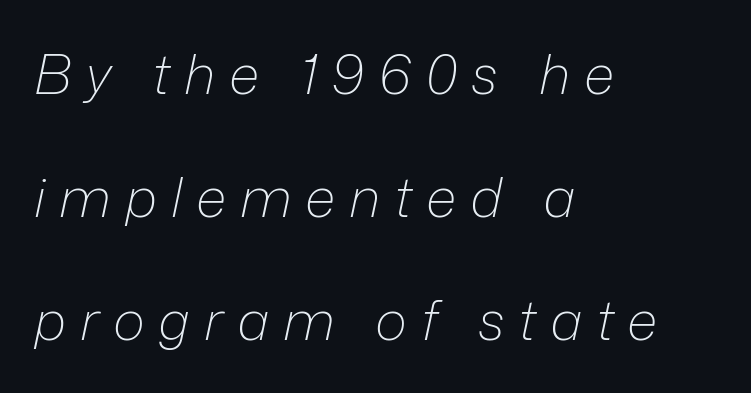
Q: Is the text bold? A: No.
Q: Is the text italic (slanted)? A: Yes, it leans right by about 12 degrees.
Q: Is the text underlined? A: No.
Q: How is the paragraph aligned? A: Left-aligned.
Q: Is the spacing between letters normal or unusually wide? A: Unusually wide.
Q: Is the spacing between lines tight, normal or loose? A: Loose.
Q: Width (condensed, normal, or wide)? A: Normal.
Q: Stroke contrast? A: Low.
Q: x-height? A: Medium.
Q: Monospaced? A: No.
